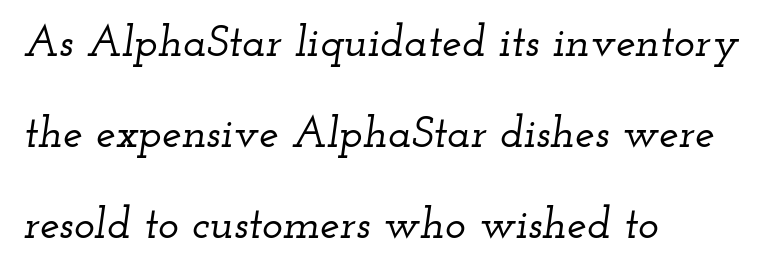
The image shows 44 px wide serif type, italic (leaning right); set left-aligned, loose line spacing (2.07x), normal letter spacing, not underlined; low stroke contrast and a small x-height.
